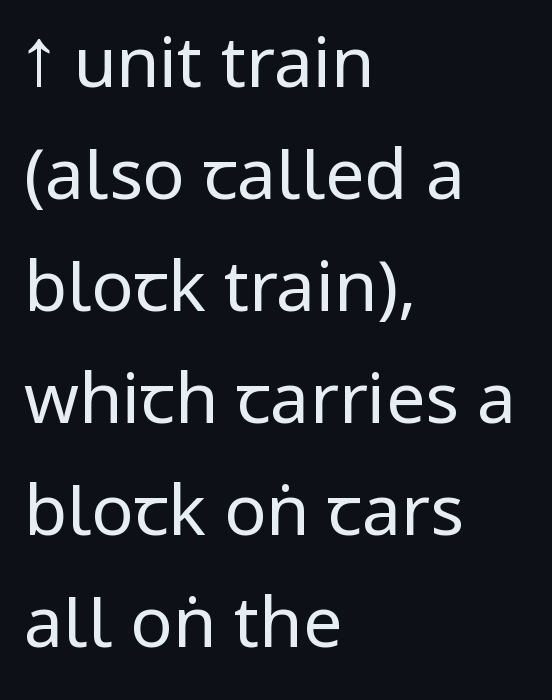
The strip under each line holds only bare page. The paragraph has a hard left edge and a soft right edge. The lettering holds an erect, upright posture throughout. Does extra space separate the letters? No, they use regular spacing.
